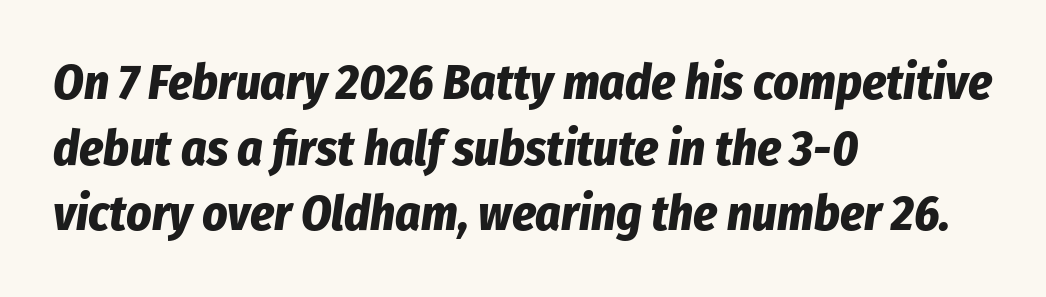
This is heavy type, rendered in bold. Leading matches the norm, producing a regular column. A student would call this left alignment; a typographer would say flush left, rag right. Characters follow at the spacing the type designer built in. Descenders hang freely into open space.
